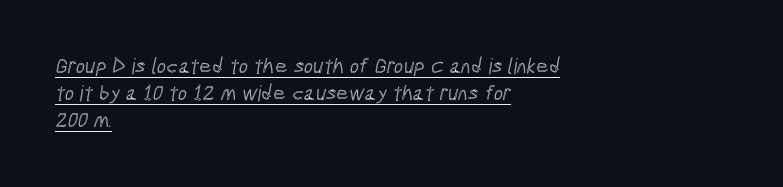
Q: Is the text underlined? A: Yes.
Q: How is the paragraph aligned? A: Left-aligned.
Q: Is the spacing between letters normal or unusually wide? A: Normal.
